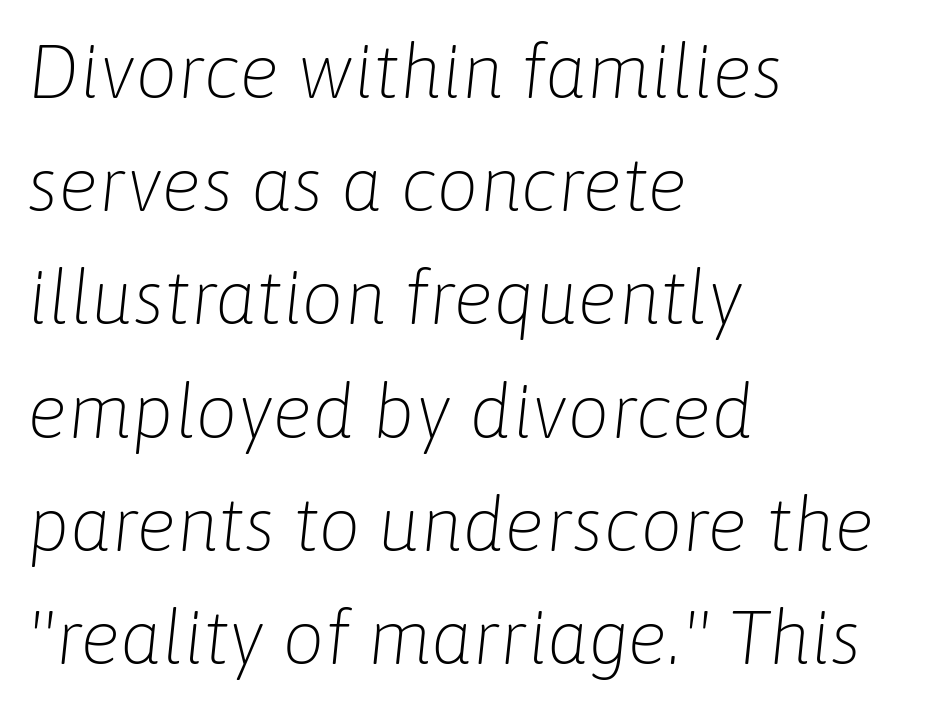
{"italic": "yes", "lean": "right", "slant_degrees": 6, "bold": "no", "weight": "light", "width": "normal", "stroke_contrast": "low", "x_height": "medium", "monospaced": "no", "underline": "no", "align": "left", "line_spacing": "normal", "line_spacing_ratio": 1.51, "letter_spacing": "normal", "letter_spacing_em": 0.0, "glyph_px": 75}
